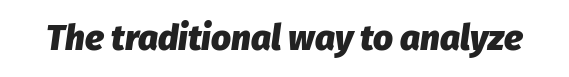
Q: Is the text bold? A: Yes.
Q: Is the text italic (slanted)? A: Yes, it leans right by about 8 degrees.
Q: Is the text underlined? A: No.
Q: Is the spacing between letters normal or unusually wide? A: Normal.
Q: Width (condensed, normal, or wide)? A: Normal.
Q: Stroke contrast? A: Low.
Q: x-height? A: Medium.
Q: Monospaced? A: No.
